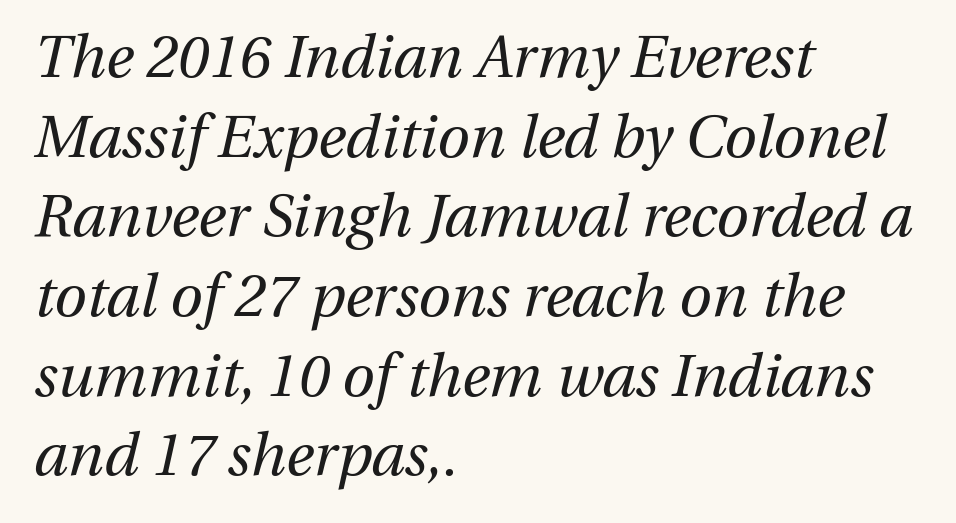
Q: Is the text bold? A: No.
Q: Is the text italic (slanted)? A: Yes, it leans right by about 13 degrees.
Q: Is the text underlined? A: No.
Q: How is the paragraph aligned? A: Left-aligned.
Q: Is the spacing between letters normal or unusually wide? A: Normal.
Q: Is the spacing between lines tight, normal or loose? A: Normal.
Q: Width (condensed, normal, or wide)? A: Normal.
Q: Stroke contrast? A: Medium.
Q: x-height? A: Medium.
Q: Monospaced? A: No.
